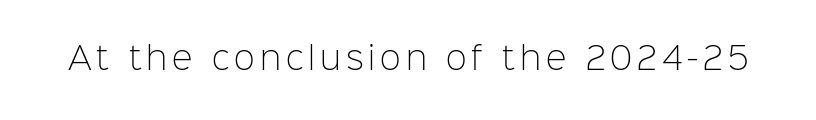
Observe the absence of serifs on each vertical stroke in this sample. Compared with a typical body face, this is equally light or lighter still. The baseline area is clear. Think of a printed novel: that variable character pitch is what you see here. Tall strokes in this sample are plumb rather than angled.
